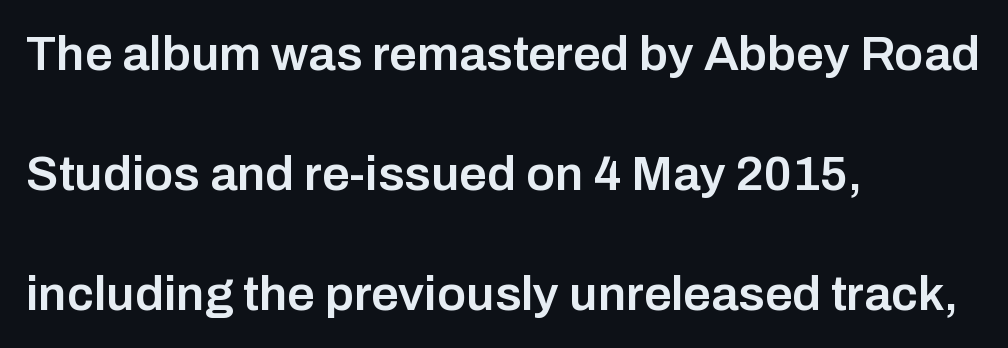
{"serif": "no", "italic": "no", "bold": "semi", "weight": "semibold", "width": "normal", "stroke_contrast": "low", "x_height": "medium", "monospaced": "no", "underline": "no", "align": "left", "line_spacing": "loose", "line_spacing_ratio": 2.45, "letter_spacing": "normal", "letter_spacing_em": 0.0, "glyph_px": 49}
